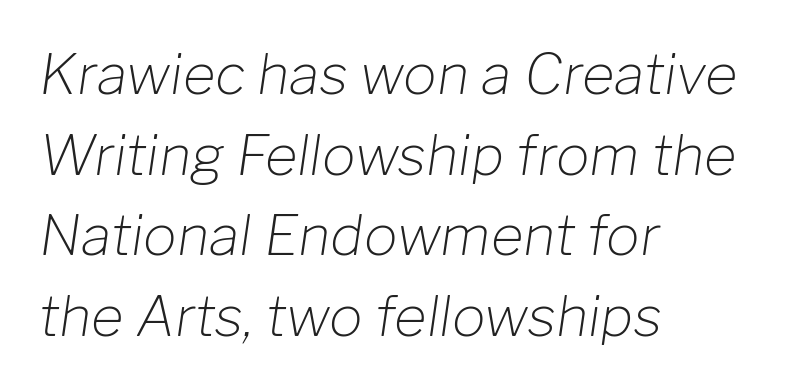
Q: Is the text bold? A: No.
Q: Is the text italic (slanted)? A: Yes, it leans right by about 8 degrees.
Q: Is the text underlined? A: No.
Q: How is the paragraph aligned? A: Left-aligned.
Q: Is the spacing between letters normal or unusually wide? A: Normal.
Q: Is the spacing between lines tight, normal or loose? A: Normal.
Q: Width (condensed, normal, or wide)? A: Normal.
Q: Stroke contrast? A: Low.
Q: x-height? A: Medium.
Q: Monospaced? A: No.
